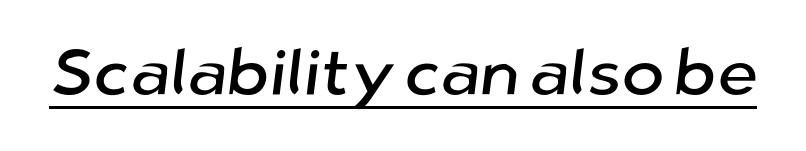
{"serif": "no", "width": "normal", "stroke_contrast": "low", "x_height": "medium", "monospaced": "no", "underline": "yes", "letter_spacing": "normal", "letter_spacing_em": 0.0, "glyph_px": 65}
